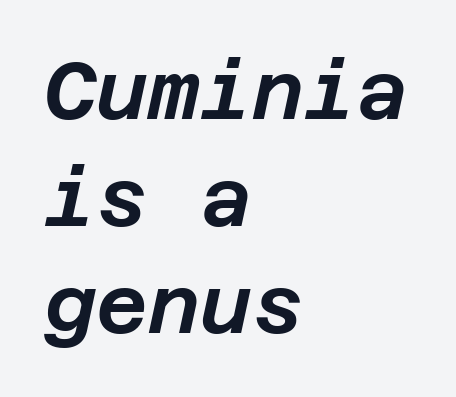
Q: Is the text italic (slanted)? A: Yes, it leans right by about 12 degrees.
Q: Is the text underlined? A: No.
Q: How is the paragraph aligned? A: Left-aligned.
Q: Is the spacing between letters normal or unusually wide? A: Normal.
Q: Is the spacing between lines tight, normal or loose? A: Normal.
Q: Width (condensed, normal, or wide)? A: Normal.
Q: Stroke contrast? A: Low.
Q: x-height? A: Large.
